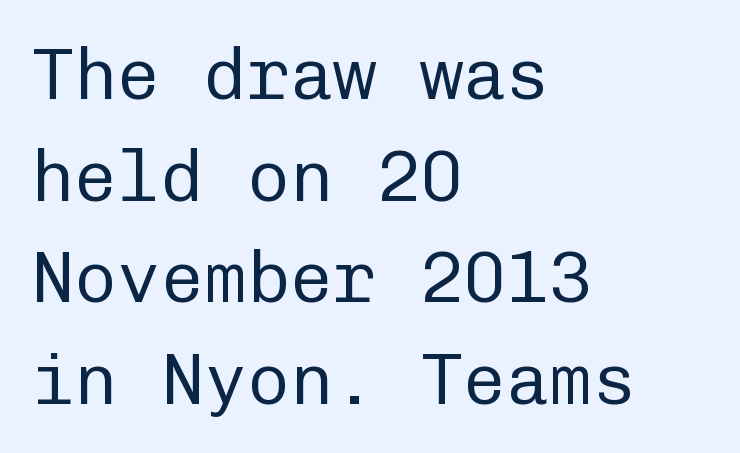
The image shows 72 px regular-weight sans-serif type, upright, monospaced; set left-aligned, normal line spacing (1.41x), normal letter spacing, not underlined; low stroke contrast and a medium x-height.
